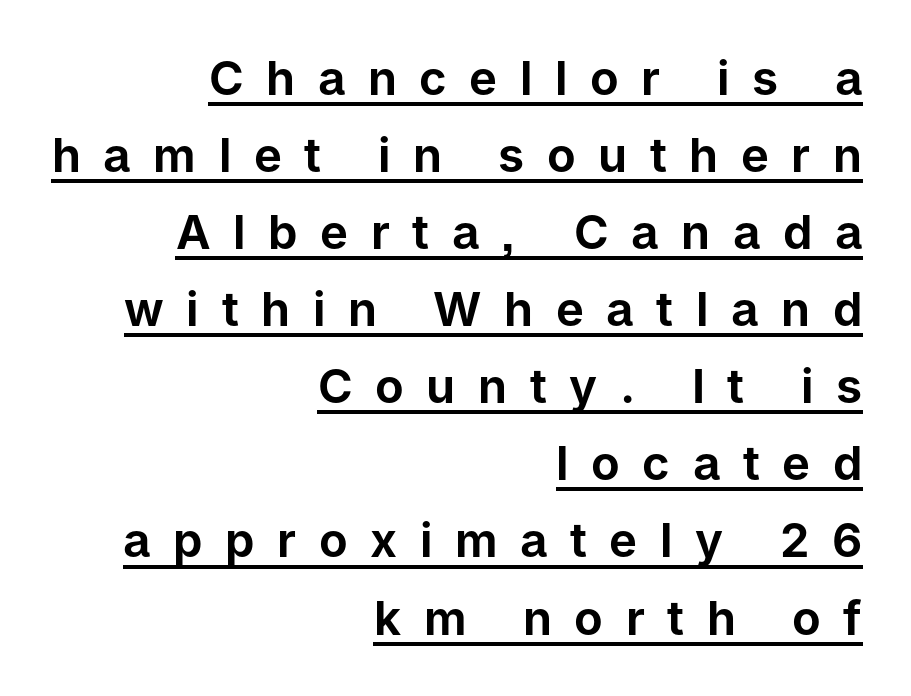
Q: Is the text italic (slanted)? A: No, it is upright.
Q: Is the typeface a serif or a sans-serif typeface? A: Sans-serif.
Q: Is the text underlined? A: Yes.
Q: How is the paragraph aligned? A: Right-aligned.
Q: Is the spacing between letters normal or unusually wide? A: Unusually wide.
Q: Is the spacing between lines tight, normal or loose? A: Normal.
Q: Width (condensed, normal, or wide)? A: Normal.
Q: Stroke contrast? A: Low.
Q: x-height? A: Medium.
Q: Monospaced? A: No.
